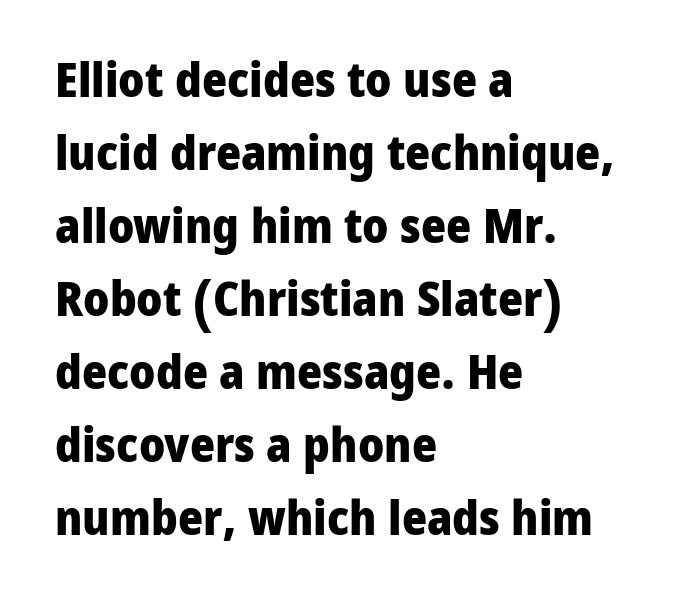
The image shows 48 px heavy sans-serif type, upright; set left-aligned, normal line spacing (1.52x), normal letter spacing, not underlined; low stroke contrast and a medium x-height.
